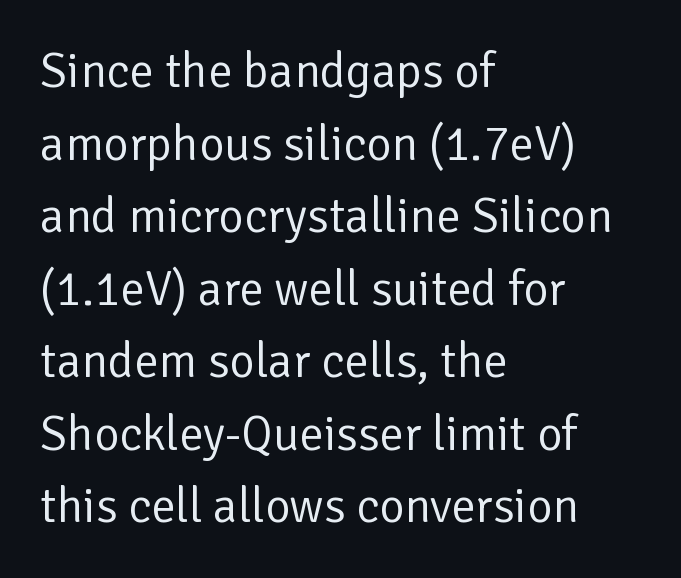
{"serif": "no", "italic": "no", "bold": "no", "weight": "regular", "width": "normal", "stroke_contrast": "low", "x_height": "medium", "monospaced": "no", "underline": "no", "align": "left", "line_spacing": "normal", "line_spacing_ratio": 1.48, "letter_spacing": "normal", "letter_spacing_em": 0.0, "glyph_px": 49}
